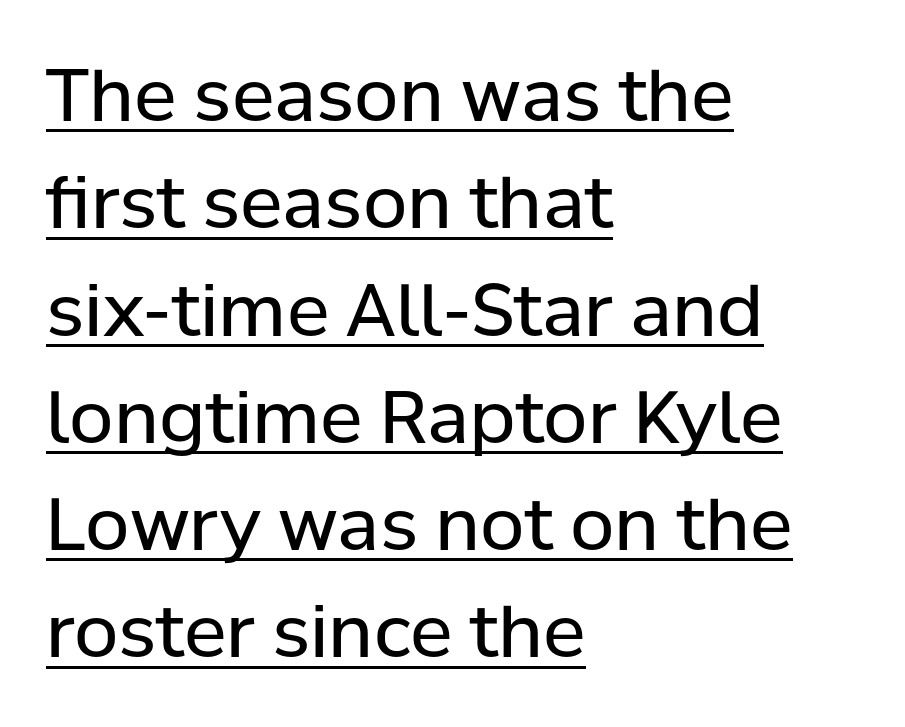
{"serif": "no", "italic": "no", "bold": "no", "weight": "regular", "width": "normal", "stroke_contrast": "low", "x_height": "medium", "monospaced": "no", "underline": "yes", "align": "left", "line_spacing": "normal", "line_spacing_ratio": 1.49, "letter_spacing": "normal", "letter_spacing_em": 0.0, "glyph_px": 72}
